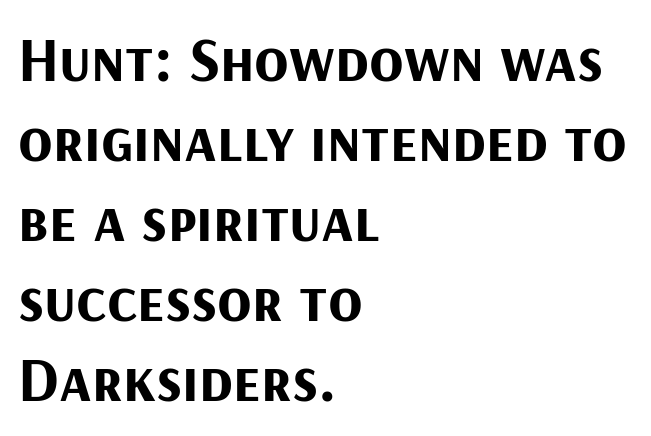
{"serif": "no", "italic": "no", "bold": "yes", "weight": "bold", "width": "normal", "stroke_contrast": "medium", "x_height": "medium", "monospaced": "no", "underline": "no", "align": "left", "line_spacing": "normal", "line_spacing_ratio": 1.27, "letter_spacing": "normal", "letter_spacing_em": 0.0, "glyph_px": 63}
